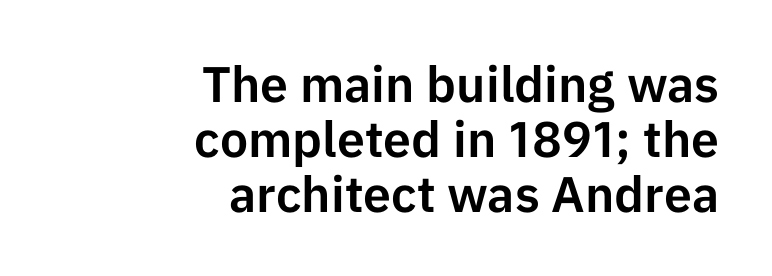
The image shows 50 px sans-serif type, upright; set right-aligned, tight line spacing (1.1x), normal letter spacing, not underlined; low stroke contrast and a medium x-height.
